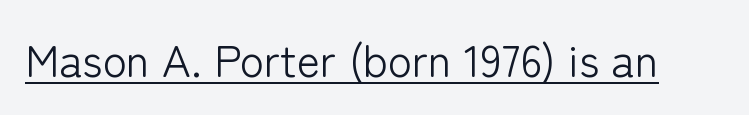
Q: Is the text bold? A: No.
Q: Is the text italic (slanted)? A: No, it is upright.
Q: Is the typeface a serif or a sans-serif typeface? A: Sans-serif.
Q: Is the text underlined? A: Yes.
Q: Is the spacing between letters normal or unusually wide? A: Normal.
Q: Width (condensed, normal, or wide)? A: Normal.
Q: Stroke contrast? A: Low.
Q: x-height? A: Medium.
Q: Monospaced? A: No.
